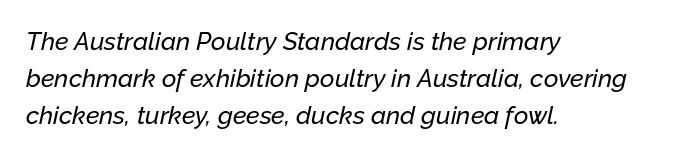
{"italic": "yes", "lean": "right", "slant_degrees": 12, "underline": "no", "align": "left", "line_spacing": "normal", "line_spacing_ratio": 1.48, "letter_spacing": "normal", "letter_spacing_em": 0.0, "glyph_px": 25}
